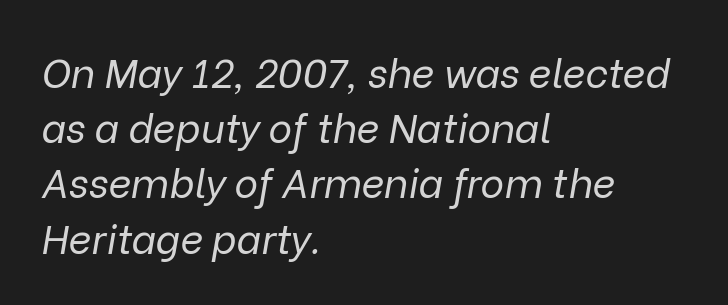
The image shows 40 px regular-weight type, italic (leaning right); set left-aligned, normal line spacing (1.38x), normal letter spacing, not underlined; low stroke contrast and a medium x-height.
